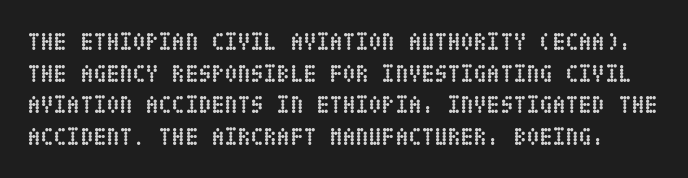
The image shows 24 px bold type, upright; set normal line spacing (1.32x), normal letter spacing, not underlined.
